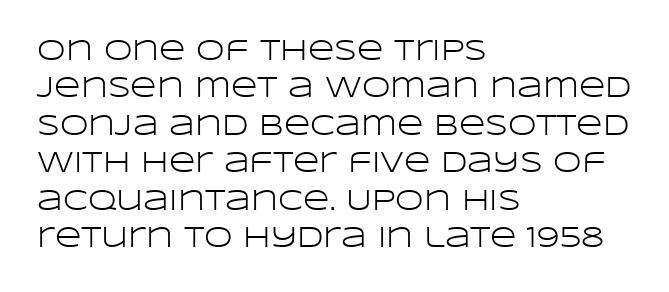
Q: Is the text bold? A: No.
Q: Is the text italic (slanted)? A: No, it is upright.
Q: Is the typeface a serif or a sans-serif typeface? A: Sans-serif.
Q: Is the text underlined? A: No.
Q: How is the paragraph aligned? A: Left-aligned.
Q: Is the spacing between letters normal or unusually wide? A: Normal.
Q: Is the spacing between lines tight, normal or loose? A: Normal.
Q: Width (condensed, normal, or wide)? A: Wide.
Q: Stroke contrast? A: Low.
Q: x-height? A: Large.
Q: Monospaced? A: No.
